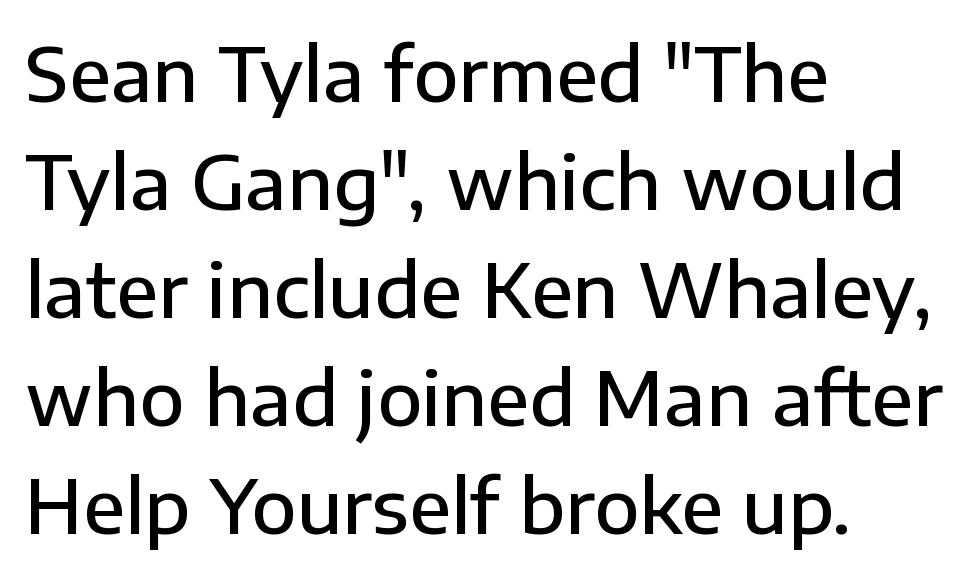
{"serif": "no", "italic": "no", "bold": "semi", "weight": "semibold", "width": "normal", "stroke_contrast": "low", "x_height": "medium", "monospaced": "no", "underline": "no", "align": "left", "line_spacing": "normal", "line_spacing_ratio": 1.46, "letter_spacing": "normal", "letter_spacing_em": 0.0, "glyph_px": 74}
